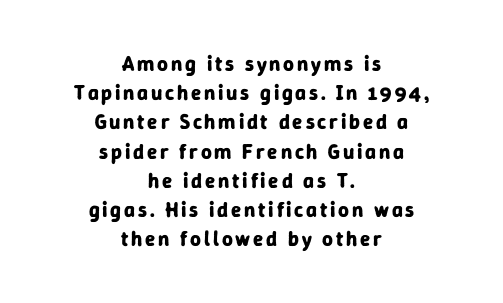
The rag falls on both sides of this text block equally. What weight is shown? A full bold with thick strokes. Italic? Not at all — the glyphs are vertical. A typesetter would call this leading conventional body-copy spacing. The glyphs are unaccompanied by any horizontal stroke below them.
